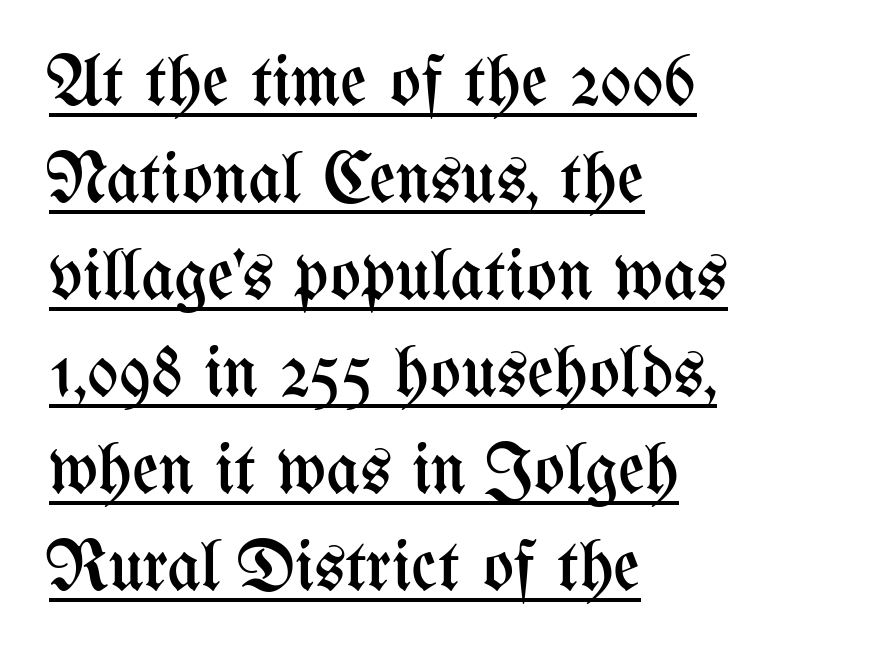
The image shows 73 px regular-weight, condensed type, upright; set left-aligned, normal line spacing (1.33x), normal letter spacing, underlined; medium stroke contrast and a medium x-height.
